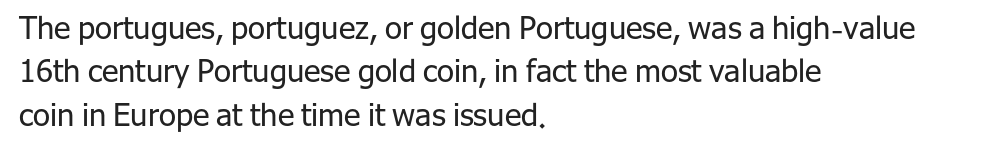
The image shows 31 px regular-weight sans-serif type, upright; set left-aligned, normal line spacing (1.4x), normal letter spacing, not underlined; low stroke contrast and a medium x-height.
